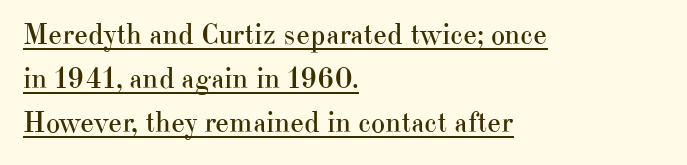
Q: Is the text bold? A: No.
Q: Is the text italic (slanted)? A: No, it is upright.
Q: Is the typeface a serif or a sans-serif typeface? A: Serif.
Q: Is the text underlined? A: Yes.
Q: How is the paragraph aligned? A: Left-aligned.
Q: Is the spacing between letters normal or unusually wide? A: Normal.
Q: Is the spacing between lines tight, normal or loose? A: Normal.
Q: Width (condensed, normal, or wide)? A: Normal.
Q: Stroke contrast? A: High.
Q: x-height? A: Small.
Q: Monospaced? A: No.
